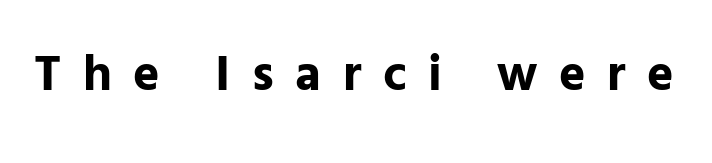
{"serif": "no", "italic": "no", "bold": "yes", "weight": "bold", "width": "normal", "stroke_contrast": "low", "x_height": "medium", "monospaced": "no", "underline": "no", "letter_spacing": "wide", "letter_spacing_em": 0.43, "glyph_px": 50}
